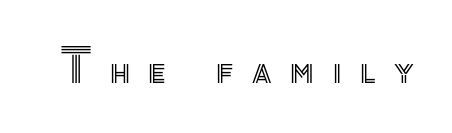
The image shows 47 px text type, upright; set unusually wide letter spacing (+0.4 em), not underlined; a small x-height.
